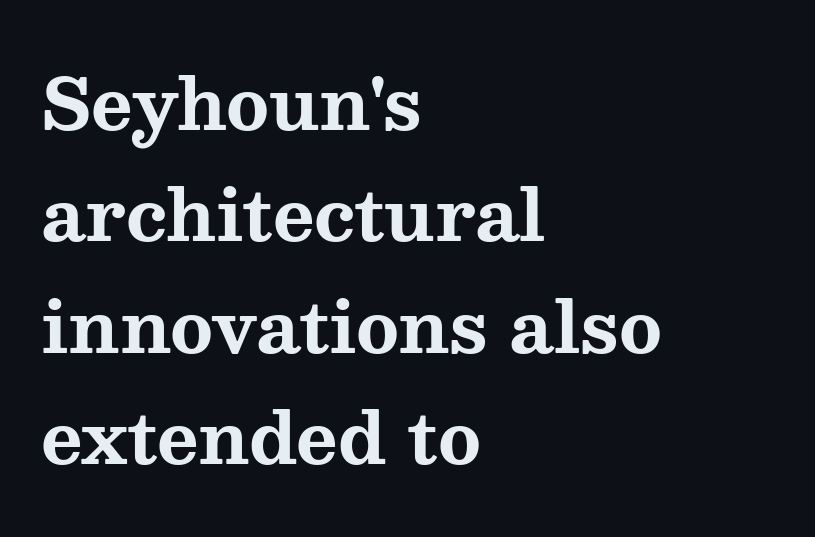
{"serif": "yes", "italic": "no", "bold": "yes", "weight": "bold", "width": "wide", "stroke_contrast": "medium", "x_height": "medium", "monospaced": "no", "underline": "no", "align": "left", "line_spacing": "normal", "line_spacing_ratio": 1.57, "letter_spacing": "normal", "letter_spacing_em": 0.0, "glyph_px": 71}
